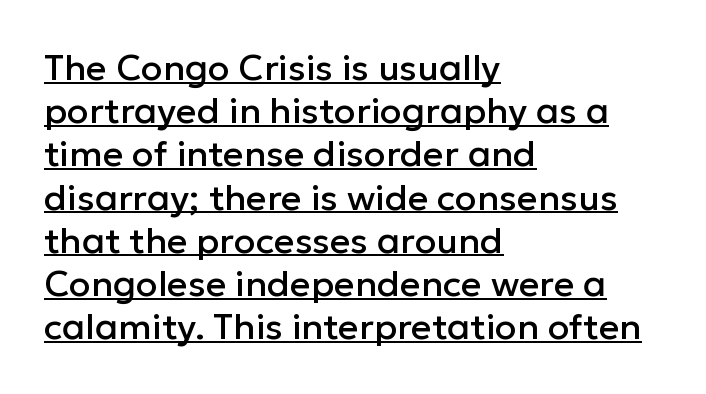
The image shows 36 px sans-serif type, upright; set left-aligned, line spacing 1.2x, normal letter spacing, underlined; low stroke contrast and a medium x-height.
